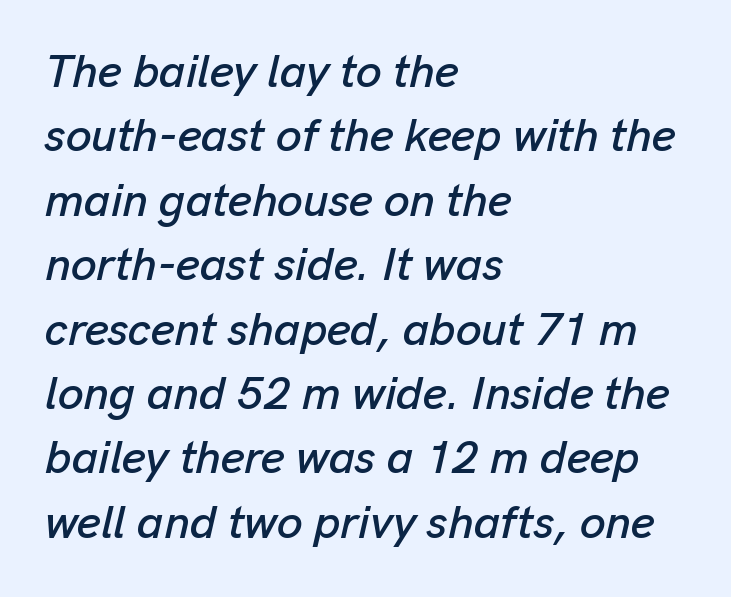
Q: Is the text italic (slanted)? A: Yes, it leans right by about 13 degrees.
Q: Is the text underlined? A: No.
Q: How is the paragraph aligned? A: Left-aligned.
Q: Is the spacing between letters normal or unusually wide? A: Normal.
Q: Is the spacing between lines tight, normal or loose? A: Normal.
Q: Width (condensed, normal, or wide)? A: Normal.
Q: Stroke contrast? A: Low.
Q: x-height? A: Medium.
Q: Monospaced? A: No.
